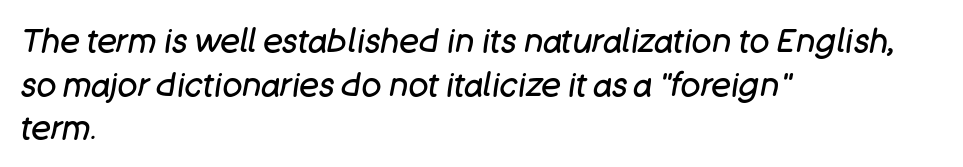
{"italic": "yes", "lean": "right", "slant_degrees": 11, "bold": "no", "weight": "regular", "width": "normal", "stroke_contrast": "low", "x_height": "large", "monospaced": "no", "underline": "no", "align": "left", "line_spacing": "normal", "line_spacing_ratio": 1.32, "letter_spacing": "normal", "letter_spacing_em": 0.0, "glyph_px": 33}
